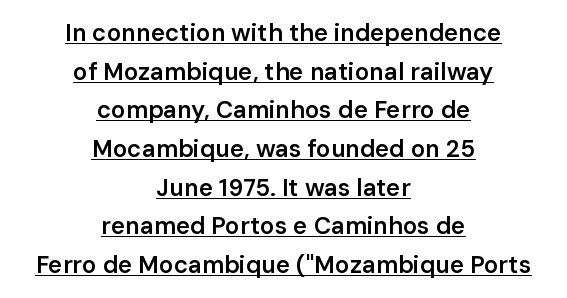
{"italic": "no", "bold": "semi", "underline": "yes", "align": "center", "line_spacing": "normal", "line_spacing_ratio": 1.61, "letter_spacing": "normal", "letter_spacing_em": 0.0, "glyph_px": 24}
